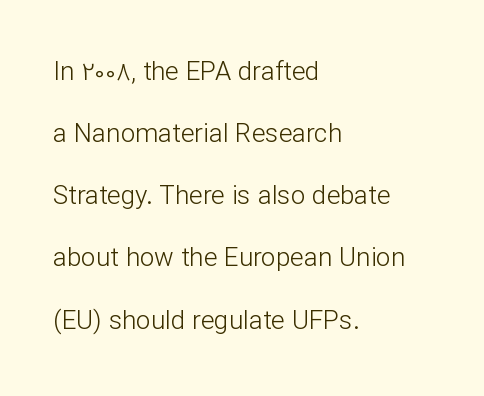
The image shows 26 px text type, upright; set left-aligned, loose line spacing (2.39x), normal letter spacing, not underlined.
